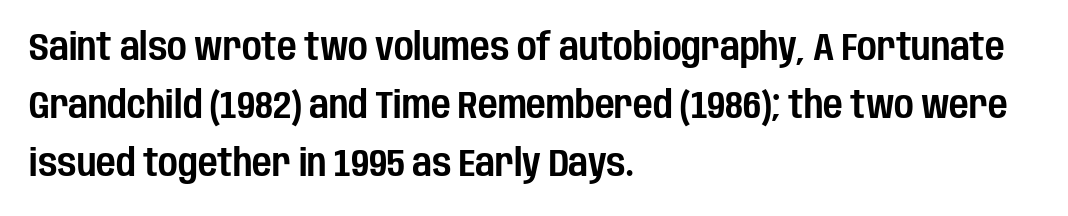
{"serif": "no", "italic": "no", "width": "condensed", "stroke_contrast": "low", "x_height": "large", "monospaced": "no", "underline": "no", "align": "left", "line_spacing": "normal", "line_spacing_ratio": 1.53, "letter_spacing": "normal", "letter_spacing_em": 0.0, "glyph_px": 38}
